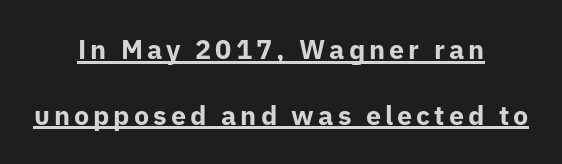
{"italic": "no", "bold": "yes", "underline": "yes", "align": "center", "line_spacing": "loose", "line_spacing_ratio": 2.44, "glyph_px": 27}
